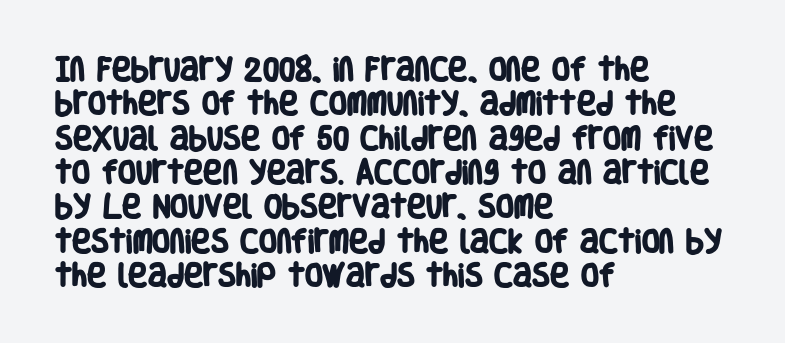
{"bold": "yes", "underline": "no", "align": "left", "line_spacing": "normal", "line_spacing_ratio": 1.32, "letter_spacing": "normal", "letter_spacing_em": 0.0, "glyph_px": 26}
